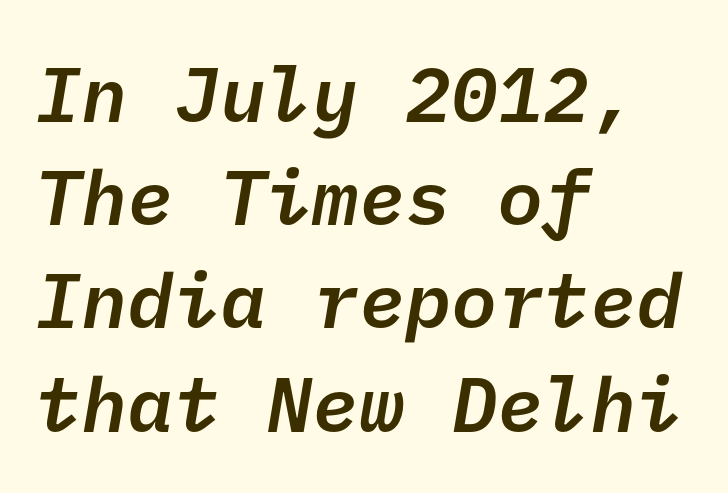
The image shows 77 px semibold sans-serif type; set left-aligned, normal line spacing (1.34x), normal letter spacing, not underlined; low stroke contrast and a medium x-height.
